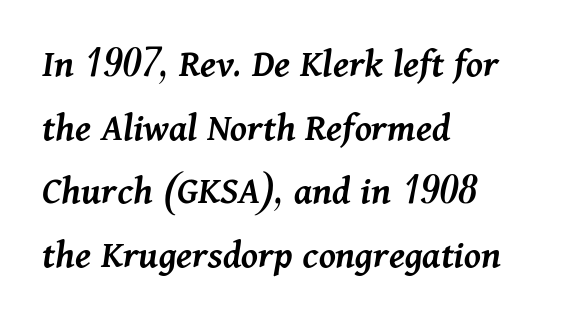
{"italic": "yes", "lean": "right", "slant_degrees": 11, "bold": "semi", "weight": "semibold", "width": "normal", "stroke_contrast": "medium", "x_height": "medium", "monospaced": "no", "underline": "no", "align": "left", "line_spacing": "normal", "line_spacing_ratio": 1.55, "letter_spacing": "normal", "letter_spacing_em": 0.0, "glyph_px": 41}
